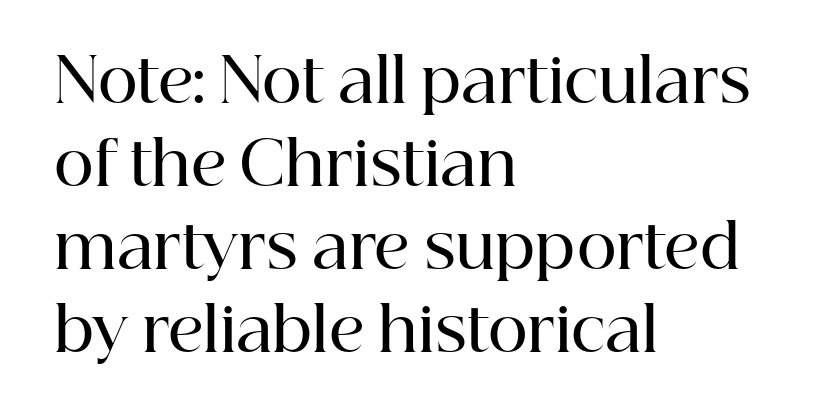
Q: Is the text bold? A: Semi-bold.
Q: Is the text italic (slanted)? A: No, it is upright.
Q: Is the typeface a serif or a sans-serif typeface? A: Serif.
Q: Is the text underlined? A: No.
Q: How is the paragraph aligned? A: Left-aligned.
Q: Is the spacing between letters normal or unusually wide? A: Normal.
Q: Is the spacing between lines tight, normal or loose? A: Normal.
Q: Width (condensed, normal, or wide)? A: Normal.
Q: Stroke contrast? A: High.
Q: x-height? A: Medium.
Q: Monospaced? A: No.
